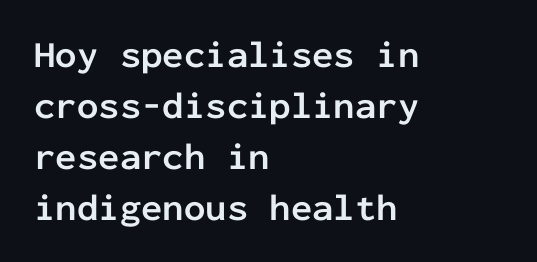
You could count columns in this text — the font is strictly monospaced. These lines are set flush left with a ragged right edge. In terms of letterform style, serifs are entirely absent. Strokes here are thick enough to call this a true bold. Only glyphs here, with clear space below each row.
